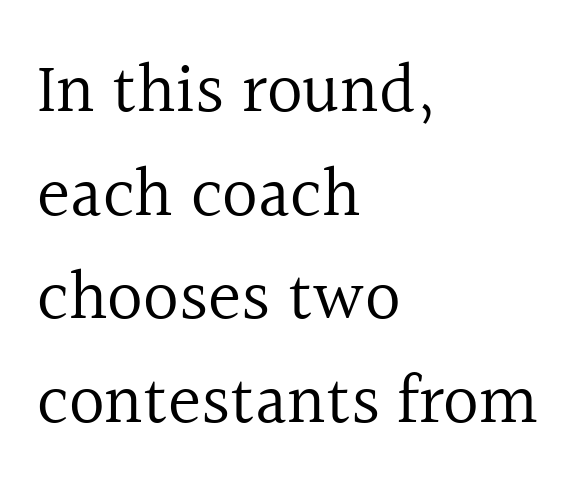
{"serif": "yes", "italic": "no", "bold": "no", "weight": "regular", "width": "normal", "x_height": "medium", "monospaced": "no", "underline": "no", "align": "left", "line_spacing": "normal", "line_spacing_ratio": 1.48, "letter_spacing": "normal", "letter_spacing_em": 0.0, "glyph_px": 70}
